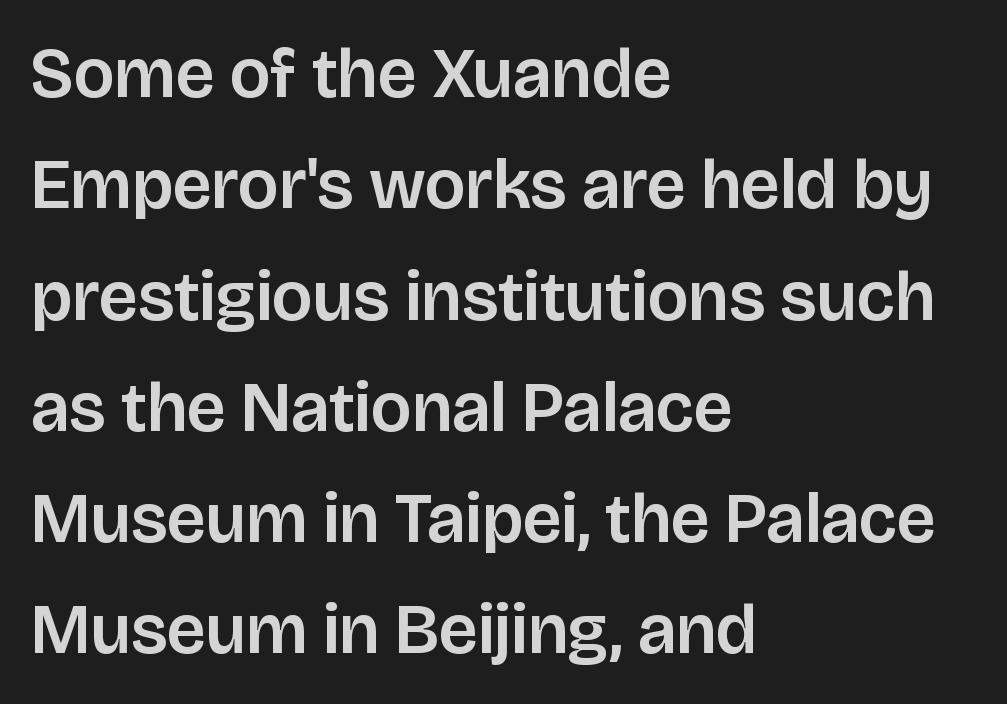
Line starts are locked; line ends wander. These lines are composed in type without serifs. How would I describe the line gaps? Plain and ordinary. Upright lettering throughout. The letterforms sit shoulder to shoulder at normal distance.
